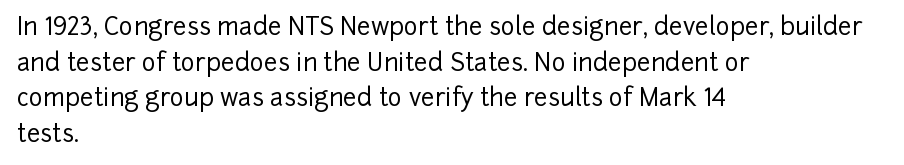
Q: Is the text italic (slanted)? A: No, it is upright.
Q: Is the text underlined? A: No.
Q: How is the paragraph aligned? A: Left-aligned.
Q: Is the spacing between letters normal or unusually wide? A: Normal.
Q: Is the spacing between lines tight, normal or loose? A: Normal.
